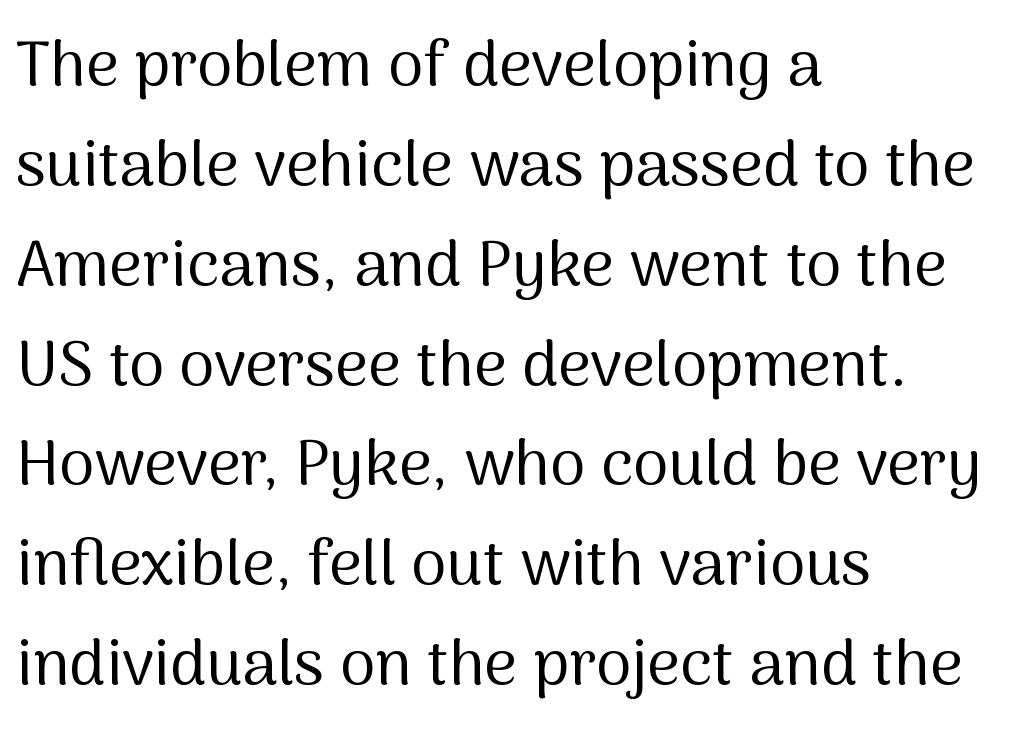
The image shows 64 px regular-weight sans-serif type, upright; set left-aligned, normal line spacing (1.56x), normal letter spacing, not underlined; medium stroke contrast and a medium x-height.
